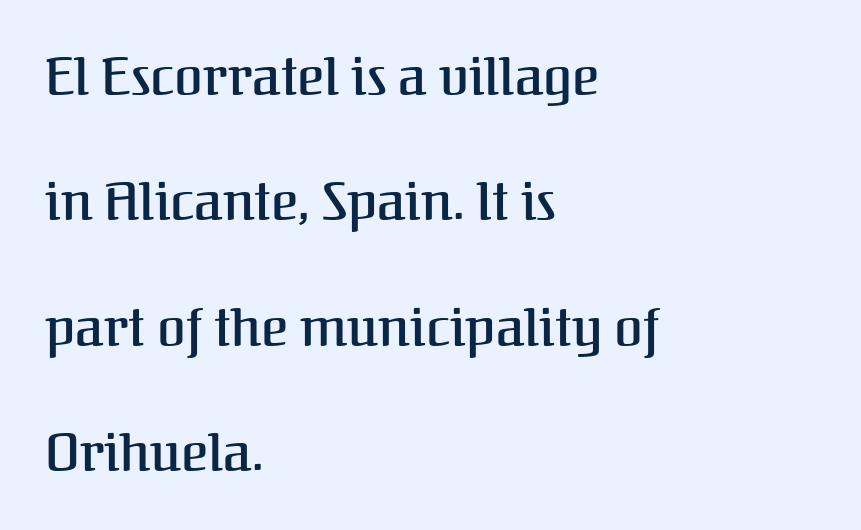
The image shows 52 px semibold serif type, upright; set left-aligned, loose line spacing (2.41x), normal letter spacing, not underlined; medium stroke contrast and a medium x-height.
